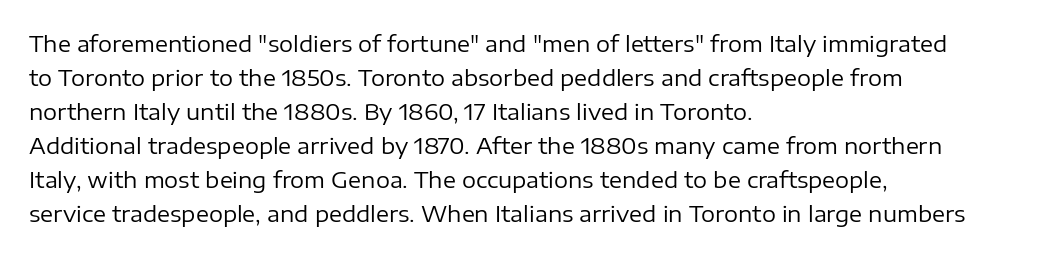
{"italic": "no", "bold": "no", "underline": "no", "align": "left", "line_spacing": "normal", "line_spacing_ratio": 1.55, "letter_spacing": "normal", "letter_spacing_em": 0.0, "glyph_px": 22}
